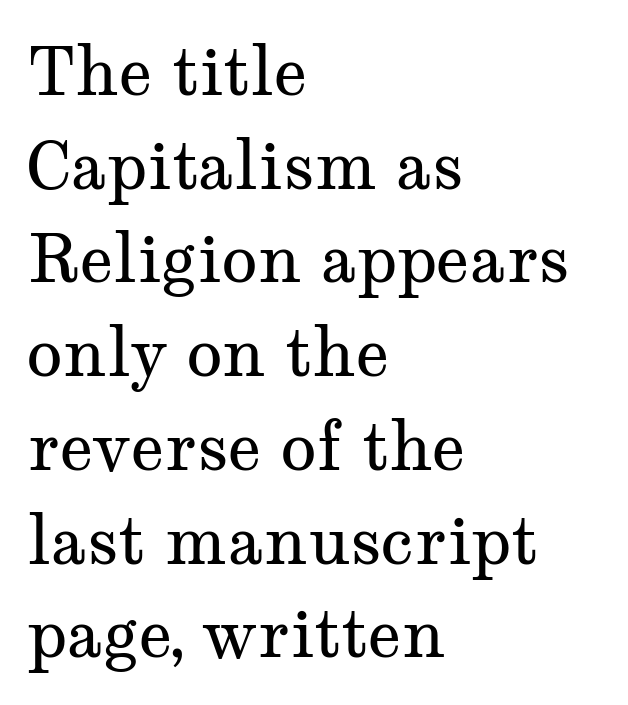
In terms of posture, this sample is upright. The letters look calm and open, with moderate or lighter stems. A typesetter would call this proportional, since set widths differ per character. The letters sit at their default tracking, neither squeezed nor spread.
